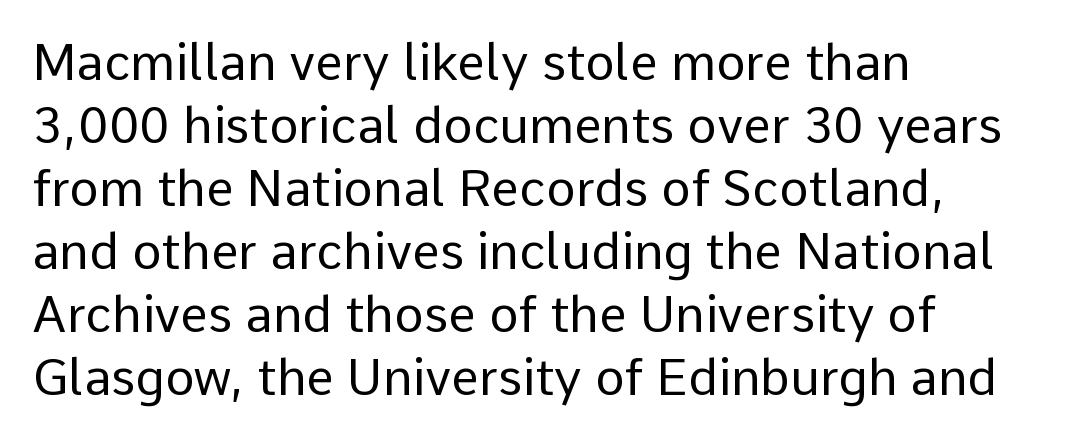
The image shows 50 px regular-weight sans-serif type, upright; set left-aligned, normal line spacing (1.26x), normal letter spacing, not underlined; low stroke contrast and a medium x-height.
